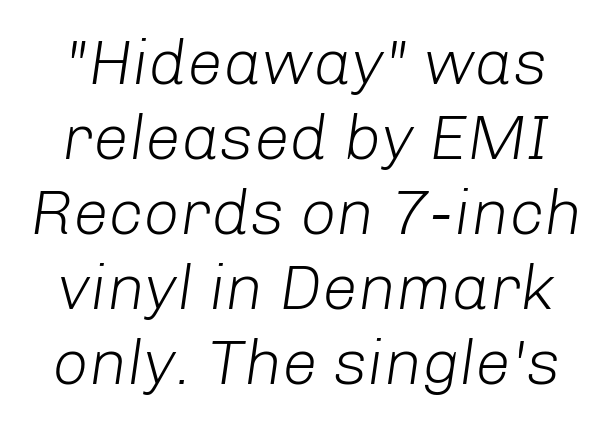
Q: Is the text bold? A: No.
Q: Is the text italic (slanted)? A: Yes, it leans right by about 8 degrees.
Q: Is the text underlined? A: No.
Q: Is the spacing between letters normal or unusually wide? A: Normal.
Q: Width (condensed, normal, or wide)? A: Normal.
Q: Stroke contrast? A: Low.
Q: x-height? A: Medium.
Q: Monospaced? A: No.
